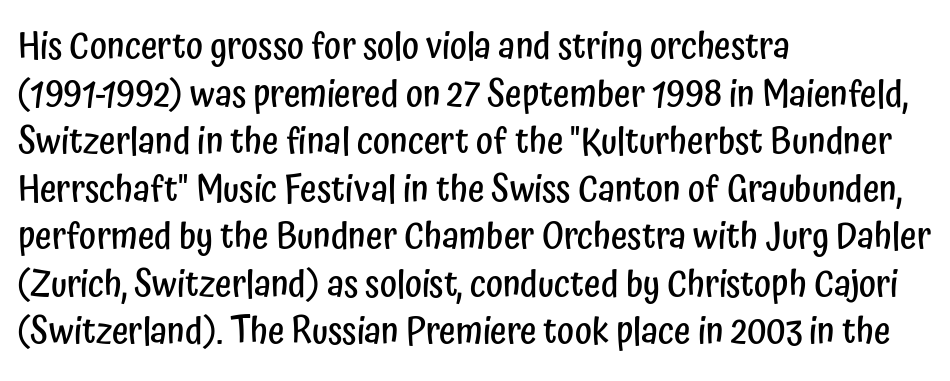
The image shows 36 px semibold, condensed sans-serif type, upright; set left-aligned, normal line spacing (1.32x), normal letter spacing, not underlined; low stroke contrast and a medium x-height.
